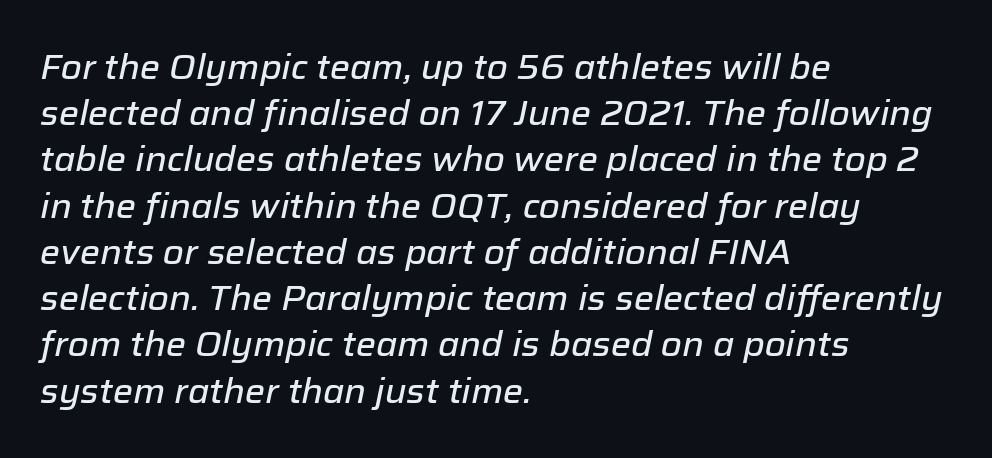
{"italic": "yes", "lean": "right", "slant_degrees": 12, "width": "normal", "stroke_contrast": "low", "x_height": "medium", "monospaced": "no", "underline": "no", "align": "left", "line_spacing": "normal", "line_spacing_ratio": 1.36, "letter_spacing": "normal", "letter_spacing_em": 0.0, "glyph_px": 34}
